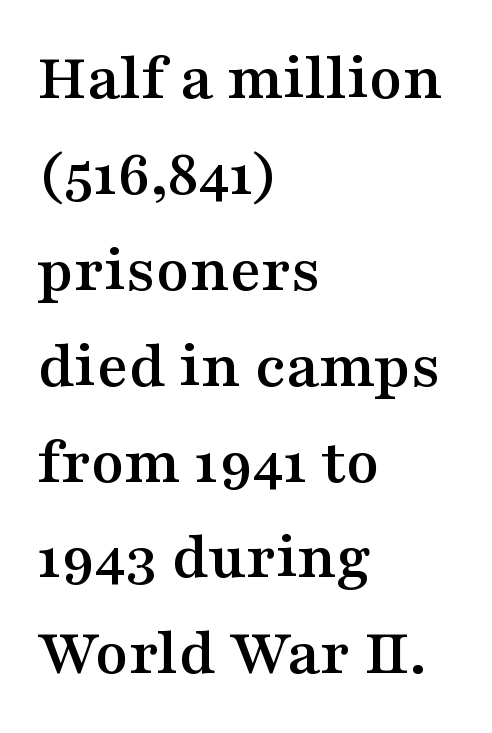
Q: Is the text italic (slanted)? A: No, it is upright.
Q: Is the typeface a serif or a sans-serif typeface? A: Serif.
Q: Is the text underlined? A: No.
Q: How is the paragraph aligned? A: Left-aligned.
Q: Is the spacing between letters normal or unusually wide? A: Normal.
Q: Is the spacing between lines tight, normal or loose? A: Normal.
Q: Width (condensed, normal, or wide)? A: Wide.
Q: Stroke contrast? A: Medium.
Q: x-height? A: Medium.
Q: Monospaced? A: No.
